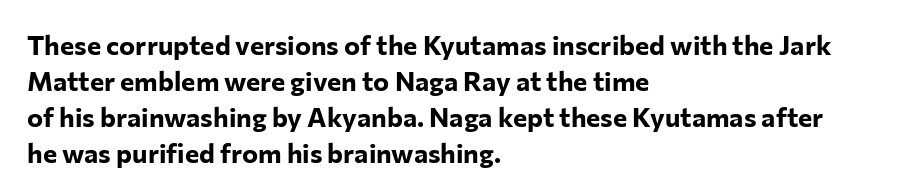
Q: Is the text bold? A: Yes.
Q: Is the text italic (slanted)? A: No, it is upright.
Q: Is the text underlined? A: No.
Q: How is the paragraph aligned? A: Left-aligned.
Q: Is the spacing between letters normal or unusually wide? A: Normal.
Q: Is the spacing between lines tight, normal or loose? A: Normal.
